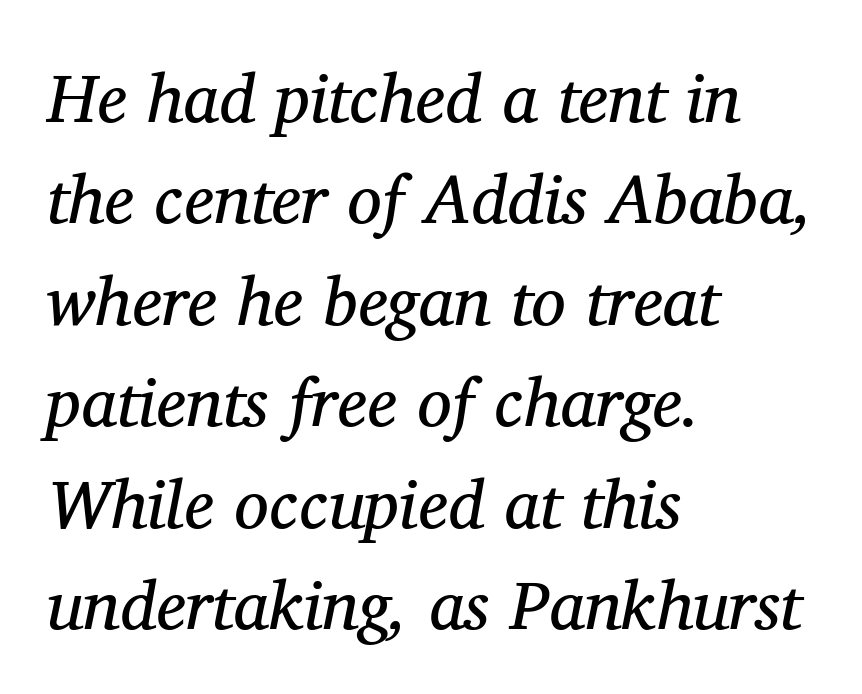
The image shows 69 px regular-weight serif type, italic (leaning right); set left-aligned, normal line spacing (1.47x), normal letter spacing, not underlined; medium stroke contrast and a medium x-height.
